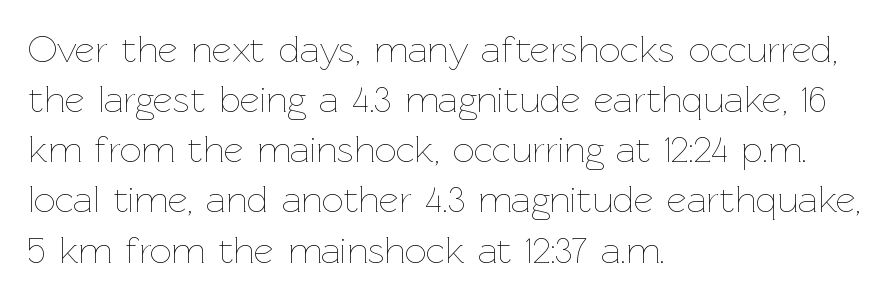
Q: Is the text bold? A: No.
Q: Is the text italic (slanted)? A: No, it is upright.
Q: Is the text underlined? A: No.
Q: How is the paragraph aligned? A: Left-aligned.
Q: Is the spacing between letters normal or unusually wide? A: Normal.
Q: Is the spacing between lines tight, normal or loose? A: Normal.
Q: Width (condensed, normal, or wide)? A: Normal.
Q: Stroke contrast? A: Low.
Q: x-height? A: Medium.
Q: Monospaced? A: No.
